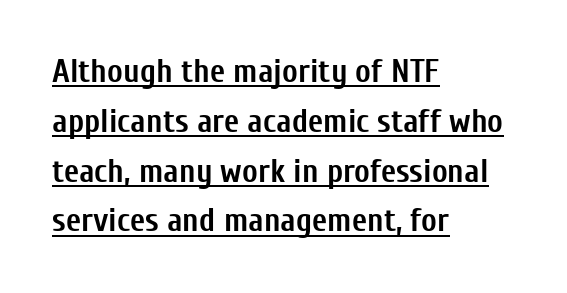
The image shows 33 px semibold, condensed sans-serif type, upright; set left-aligned, normal line spacing (1.51x), normal letter spacing, underlined; low stroke contrast and a medium x-height.
